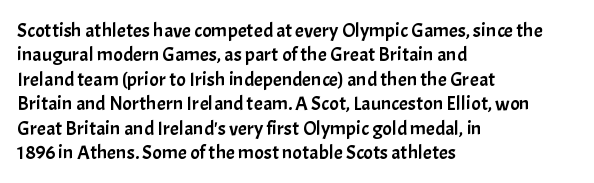
Q: Is the text italic (slanted)? A: No, it is upright.
Q: Is the text underlined? A: No.
Q: How is the paragraph aligned? A: Left-aligned.
Q: Is the spacing between letters normal or unusually wide? A: Normal.
